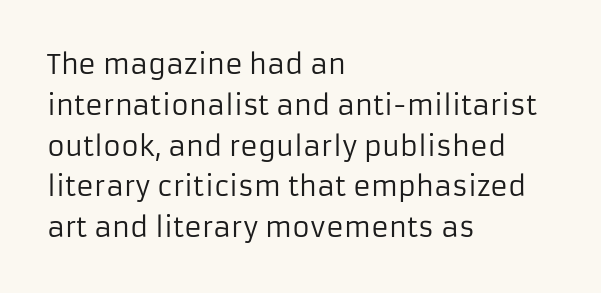
Q: Is the text bold? A: No.
Q: Is the text italic (slanted)? A: No, it is upright.
Q: Is the text underlined? A: No.
Q: How is the paragraph aligned? A: Left-aligned.
Q: Is the spacing between letters normal or unusually wide? A: Normal.
Q: Is the spacing between lines tight, normal or loose? A: Normal.
